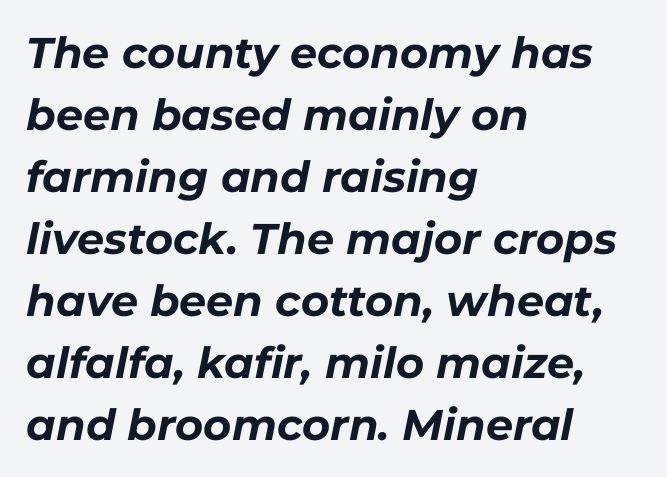
Q: Is the text bold? A: Yes.
Q: Is the text italic (slanted)? A: Yes, it leans right by about 11 degrees.
Q: Is the text underlined? A: No.
Q: How is the paragraph aligned? A: Left-aligned.
Q: Is the spacing between letters normal or unusually wide? A: Normal.
Q: Is the spacing between lines tight, normal or loose? A: Normal.
Q: Width (condensed, normal, or wide)? A: Normal.
Q: Stroke contrast? A: Low.
Q: x-height? A: Medium.
Q: Monospaced? A: No.
